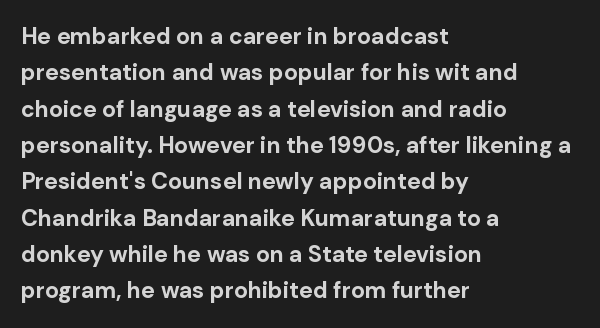
{"italic": "no", "bold": "yes", "underline": "no", "align": "left", "line_spacing": "normal", "line_spacing_ratio": 1.58, "letter_spacing": "normal", "letter_spacing_em": 0.0, "glyph_px": 23}
